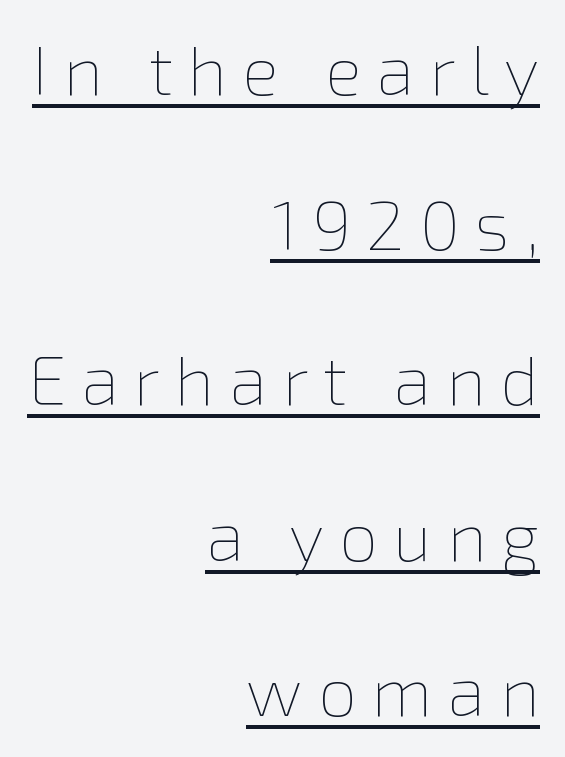
Q: Is the text bold? A: No.
Q: Is the text italic (slanted)? A: No, it is upright.
Q: Is the text underlined? A: Yes.
Q: How is the paragraph aligned? A: Right-aligned.
Q: Is the spacing between letters normal or unusually wide? A: Unusually wide.
Q: Is the spacing between lines tight, normal or loose? A: Loose.
Q: Width (condensed, normal, or wide)? A: Normal.
Q: x-height? A: Medium.
Q: Monospaced? A: No.
